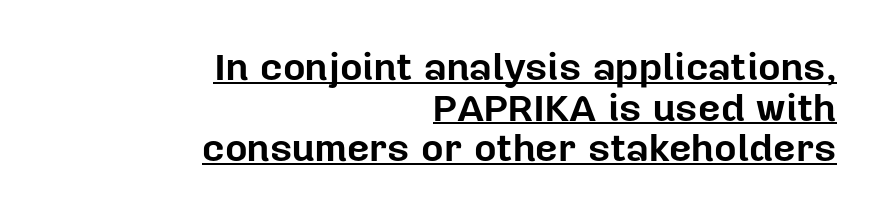
{"serif": "no", "italic": "no", "bold": "yes", "weight": "bold", "width": "normal", "stroke_contrast": "low", "x_height": "medium", "monospaced": "no", "underline": "yes", "align": "right", "line_spacing": "tight", "line_spacing_ratio": 1.04, "letter_spacing": "normal", "letter_spacing_em": 0.0, "glyph_px": 39}
